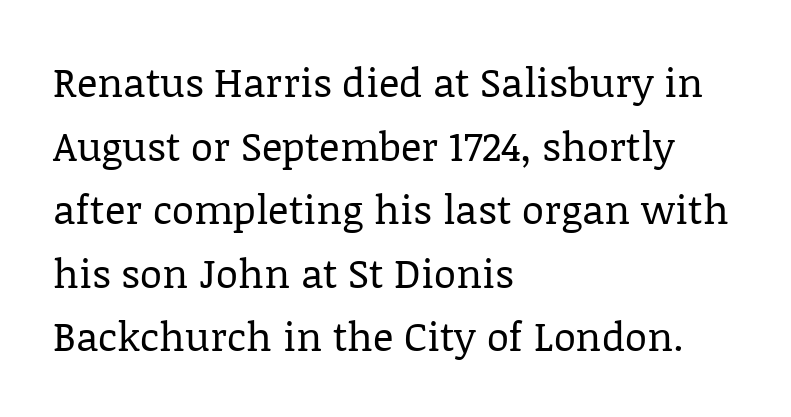
{"serif": "yes", "italic": "no", "bold": "no", "weight": "regular", "width": "normal", "stroke_contrast": "low", "x_height": "large", "monospaced": "no", "underline": "no", "align": "left", "line_spacing": "normal", "line_spacing_ratio": 1.59, "letter_spacing": "normal", "letter_spacing_em": 0.0, "glyph_px": 40}
